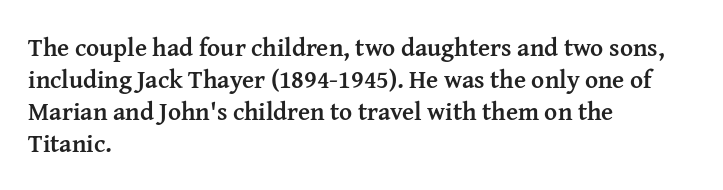
The image shows 25 px bold type, upright; set left-aligned, normal line spacing (1.28x), normal letter spacing, not underlined.
